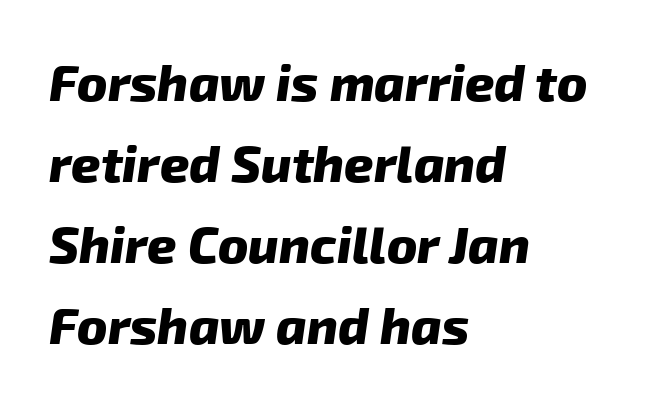
Varying glyph widths throughout — classic text-font behaviour. Typographic density is high because the face is bold. Examine the stroke ends and you'll find no serifs. Check the space under the baseline: it is left empty.
